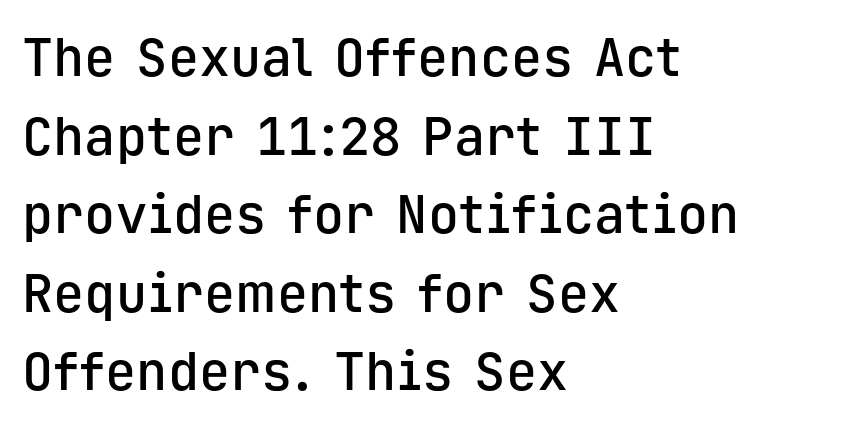
The image shows 52 px semibold sans-serif type, upright, monospaced; set left-aligned, normal line spacing (1.51x), normal letter spacing, not underlined; low stroke contrast and a medium x-height.
